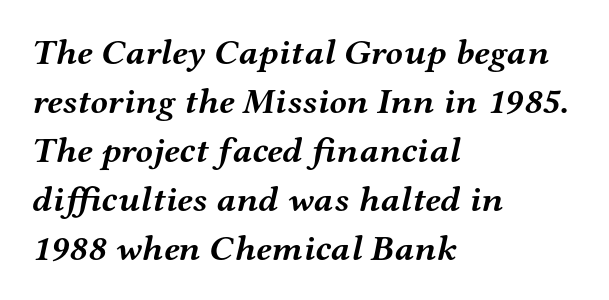
Q: Is the text bold? A: Yes.
Q: Is the text italic (slanted)? A: Yes, it leans right by about 12 degrees.
Q: Is the typeface a serif or a sans-serif typeface? A: Serif.
Q: Is the text underlined? A: No.
Q: How is the paragraph aligned? A: Left-aligned.
Q: Is the spacing between letters normal or unusually wide? A: Normal.
Q: Is the spacing between lines tight, normal or loose? A: Normal.
Q: Width (condensed, normal, or wide)? A: Wide.
Q: Stroke contrast? A: Medium.
Q: x-height? A: Medium.
Q: Monospaced? A: No.
